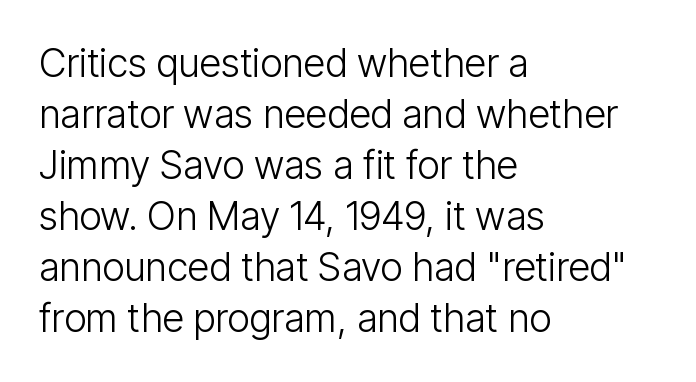
The image shows 39 px light, condensed sans-serif type, upright; set left-aligned, normal line spacing (1.31x), normal letter spacing, not underlined; low stroke contrast and a medium x-height.
